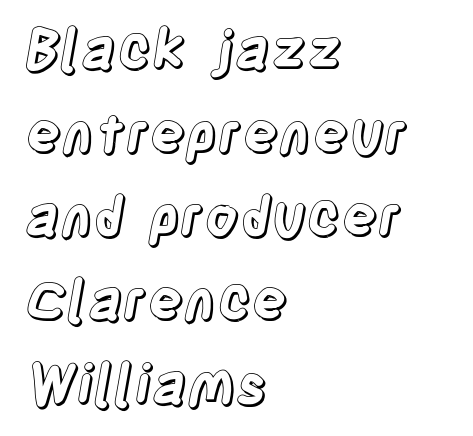
{"width": "condensed", "x_height": "large", "monospaced": "no", "underline": "no", "align": "left", "line_spacing": "normal", "line_spacing_ratio": 1.55, "letter_spacing": "normal", "letter_spacing_em": 0.0, "glyph_px": 54}
